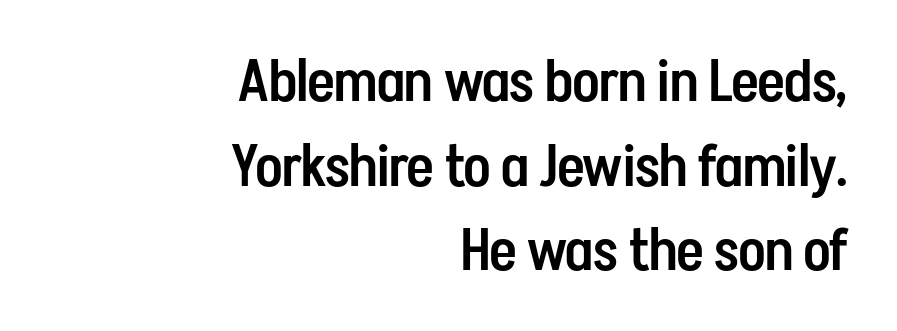
The image shows 58 px semibold, condensed sans-serif type, upright; set right-aligned, normal line spacing (1.46x), normal letter spacing, not underlined; low stroke contrast and a medium x-height.
